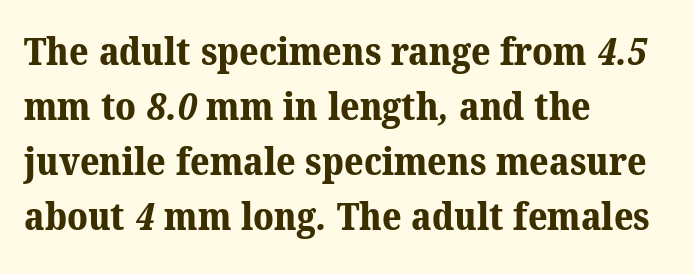
Q: Is the text bold? A: Yes.
Q: Is the typeface a serif or a sans-serif typeface? A: Serif.
Q: Is the text underlined? A: No.
Q: How is the paragraph aligned? A: Left-aligned.
Q: Is the spacing between letters normal or unusually wide? A: Normal.
Q: Is the spacing between lines tight, normal or loose? A: Normal.
Q: Width (condensed, normal, or wide)? A: Normal.
Q: Stroke contrast? A: Medium.
Q: x-height? A: Medium.
Q: Monospaced? A: No.
